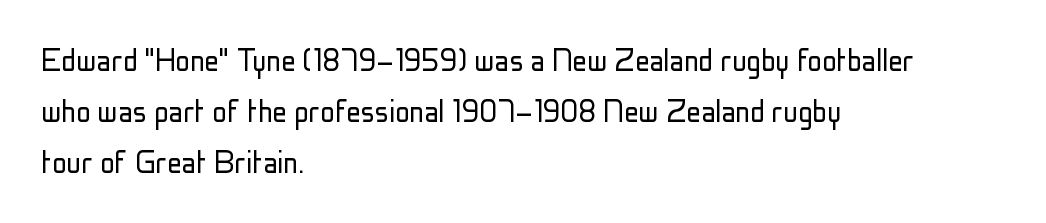
The image shows 36 px light, condensed sans-serif type, upright; set left-aligned, normal line spacing (1.41x), normal letter spacing, not underlined; low stroke contrast and a medium x-height.
